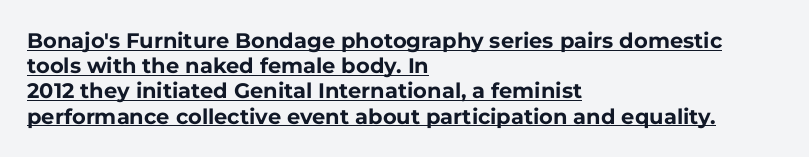
Q: Is the text bold? A: Yes.
Q: Is the text italic (slanted)? A: No, it is upright.
Q: Is the text underlined? A: Yes.
Q: How is the paragraph aligned? A: Left-aligned.
Q: Is the spacing between letters normal or unusually wide? A: Normal.
